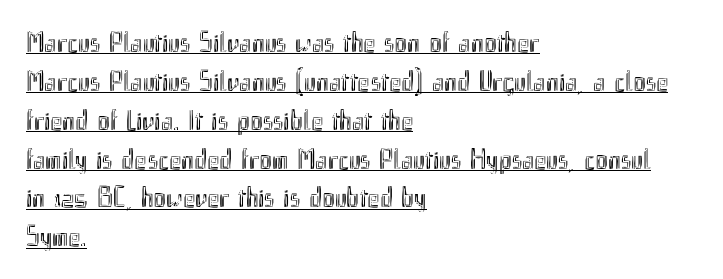
{"italic": "no", "width": "condensed", "x_height": "small", "monospaced": "no", "underline": "yes", "align": "left", "line_spacing": "normal", "line_spacing_ratio": 1.34, "letter_spacing": "normal", "letter_spacing_em": 0.0, "glyph_px": 29}
